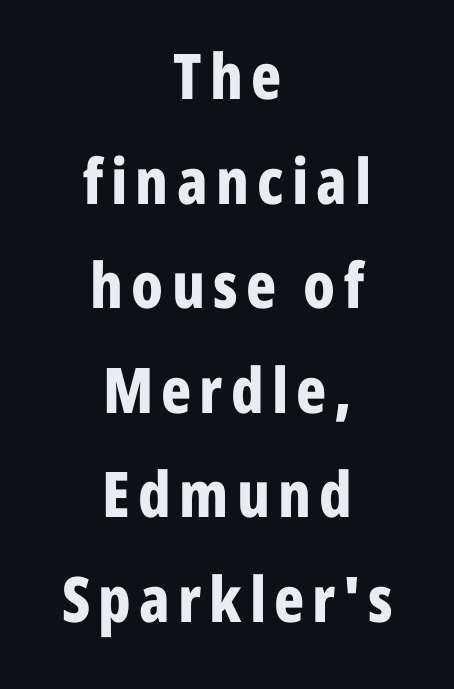
The image shows 63 px bold, condensed sans-serif type, upright; set centered, normal line spacing (1.66x), not underlined; low stroke contrast and a medium x-height.
